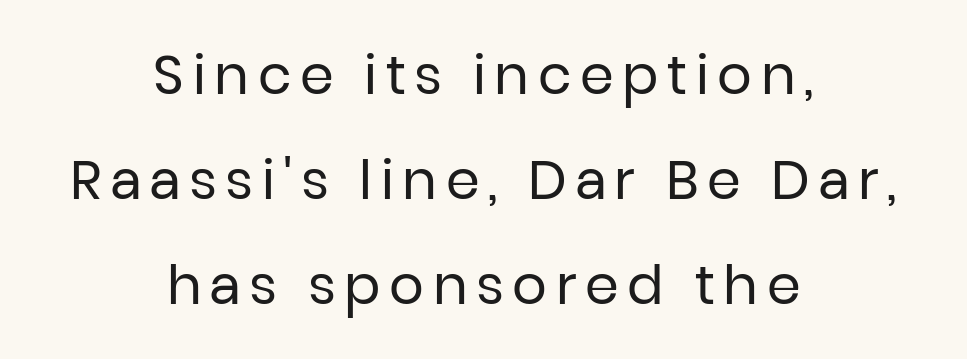
Q: Is the text bold? A: No.
Q: Is the text italic (slanted)? A: No, it is upright.
Q: Is the typeface a serif or a sans-serif typeface? A: Sans-serif.
Q: Is the text underlined? A: No.
Q: How is the paragraph aligned? A: Centered.
Q: Is the spacing between lines tight, normal or loose? A: Loose.
Q: Width (condensed, normal, or wide)? A: Normal.
Q: Stroke contrast? A: Low.
Q: x-height? A: Medium.
Q: Monospaced? A: No.
